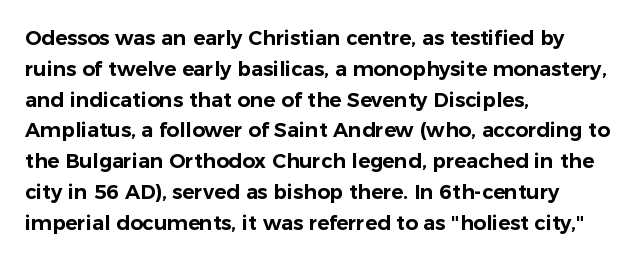
Letter spacing: default. This rendering uses left alignment, leaving the right contour irregular. The axis of the letterforms is exactly vertical. Evenly set lines give the paragraph a standard silhouette.
